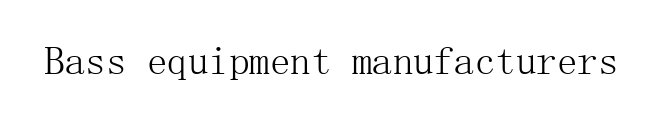
{"serif": "yes", "italic": "no", "bold": "no", "weight": "light", "width": "normal", "stroke_contrast": "medium", "x_height": "medium", "underline": "no", "letter_spacing": "normal", "letter_spacing_em": 0.0, "glyph_px": 41}
